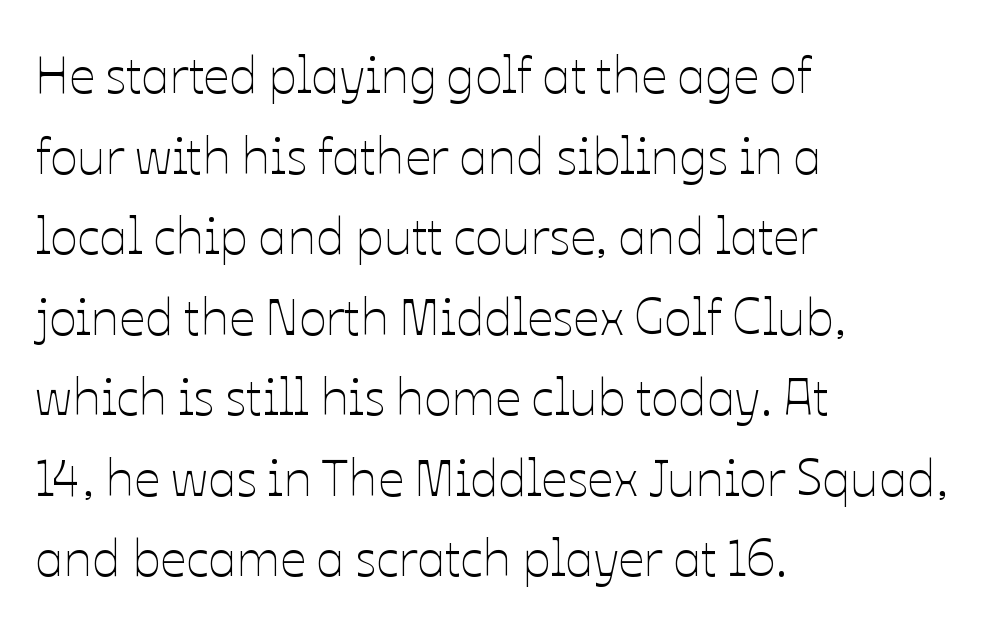
Q: Is the text bold? A: No.
Q: Is the text italic (slanted)? A: No, it is upright.
Q: Is the text underlined? A: No.
Q: How is the paragraph aligned? A: Left-aligned.
Q: Is the spacing between letters normal or unusually wide? A: Normal.
Q: Is the spacing between lines tight, normal or loose? A: Normal.
Q: Width (condensed, normal, or wide)? A: Normal.
Q: Stroke contrast? A: Low.
Q: x-height? A: Medium.
Q: Monospaced? A: No.
